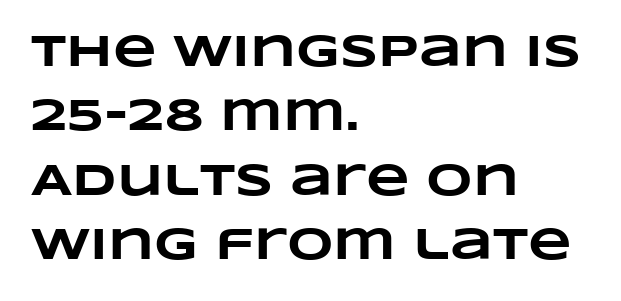
Words appear dense and cohesive because spacing is normal. Character widths vary here, with narrow letters taking less room than wide ones. A normal amount of white space separates one row of letters from the next. Heavy-handed strokes throughout: this text is bold.
